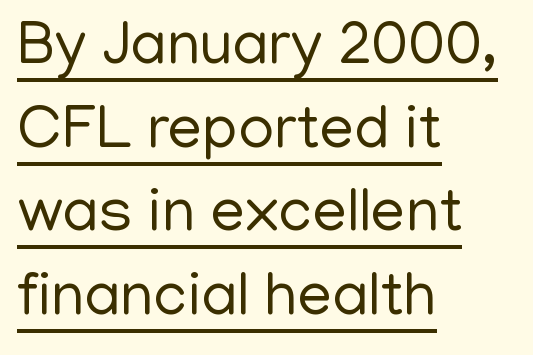
The image shows 62 px regular-weight sans-serif type, upright; set left-aligned, normal line spacing (1.35x), normal letter spacing, underlined; low stroke contrast and a medium x-height.
